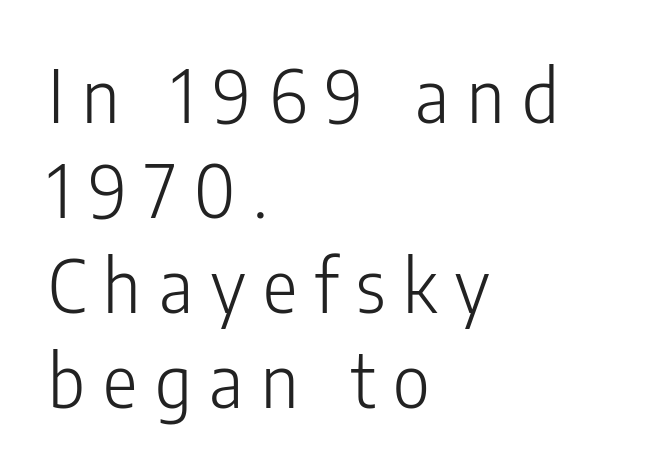
The image shows 72 px light, condensed sans-serif type, upright; set left-aligned, normal line spacing (1.32x), unusually wide letter spacing (+0.25 em), not underlined; low stroke contrast and a medium x-height.
